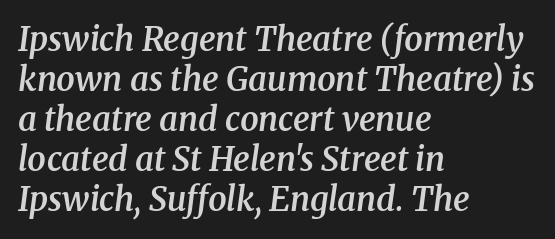
Q: Is the text bold? A: Semi-bold.
Q: Is the text italic (slanted)? A: Yes, it leans right by about 8 degrees.
Q: Is the typeface a serif or a sans-serif typeface? A: Serif.
Q: Is the text underlined? A: No.
Q: How is the paragraph aligned? A: Left-aligned.
Q: Is the spacing between letters normal or unusually wide? A: Normal.
Q: Width (condensed, normal, or wide)? A: Normal.
Q: Stroke contrast? A: Medium.
Q: x-height? A: Medium.
Q: Monospaced? A: No.
